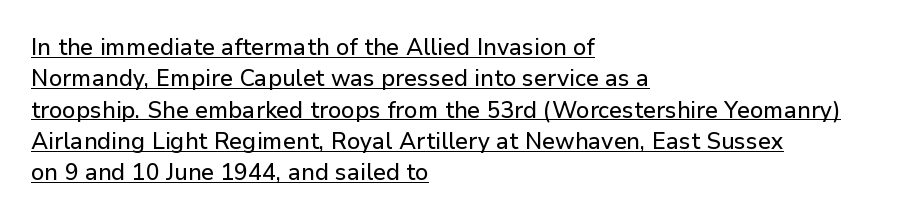
The image shows 23 px text type, upright; set left-aligned, normal line spacing (1.36x), normal letter spacing, underlined.
